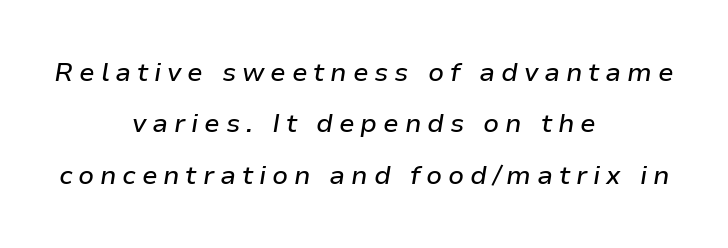
{"italic": "yes", "lean": "right", "slant_degrees": 9, "underline": "no", "align": "center", "line_spacing": "loose", "line_spacing_ratio": 1.98, "letter_spacing": "wide", "letter_spacing_em": 0.22, "glyph_px": 26}
